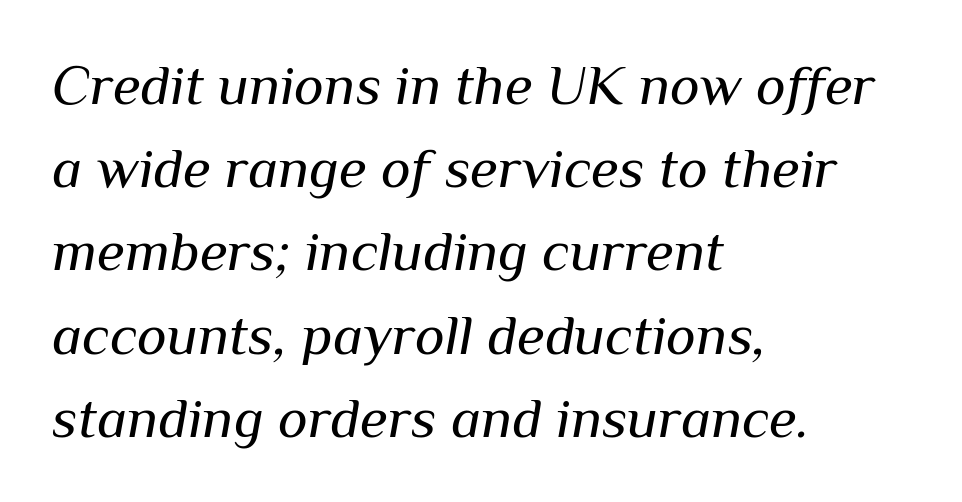
The image shows 57 px regular-weight type, italic (leaning right); set left-aligned, normal line spacing (1.46x), normal letter spacing, not underlined; medium stroke contrast and a medium x-height.
